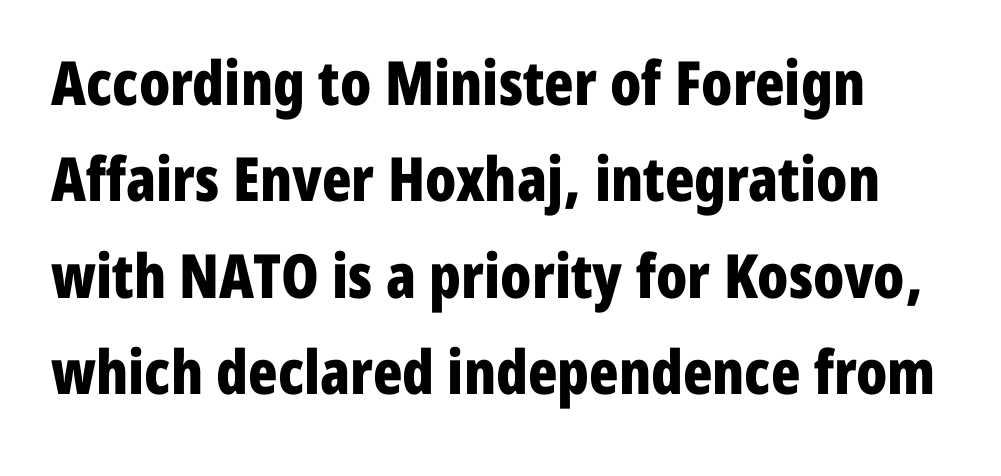
You can tell from the bare stems that sans-serif type was used. Underlining? Definitely not there. Spacing verdict: proportional, widths tailored to each character. Baseline-to-baseline distance is the conventional proportion of letter height. The line texture is even and compact thanks to regular tracking. When letters stand straight like this, we call the style roman or upright.
